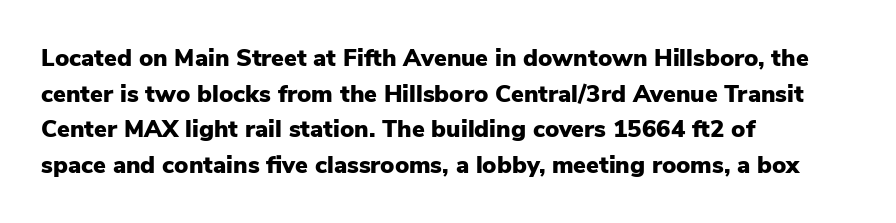
Its strokes are broad and dark, the hallmark of bold type. Short and long lines alike share a common starting point at left. Reading down the column, the eye jumps a familiar distance to each next line. Bare-footed words on every line.
